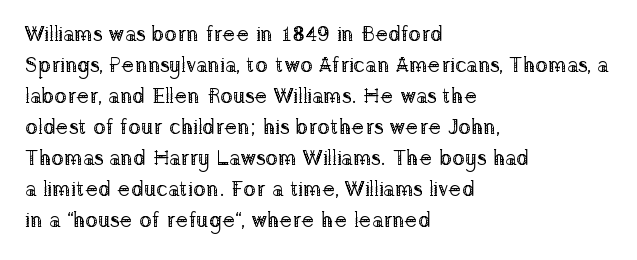
{"italic": "no", "bold": "no", "underline": "no", "align": "left", "line_spacing": "normal", "line_spacing_ratio": 1.48, "letter_spacing": "normal", "letter_spacing_em": 0.0, "glyph_px": 21}
